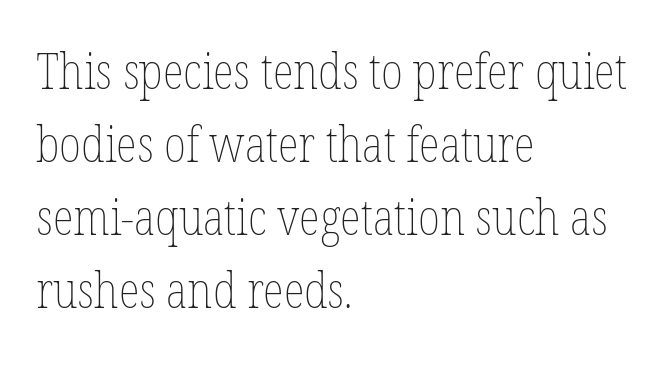
The image shows 49 px thin, condensed type, upright; set left-aligned, normal line spacing (1.49x), normal letter spacing, not underlined; low stroke contrast and a medium x-height.
